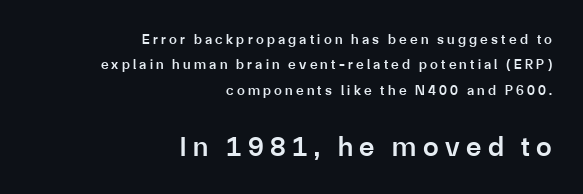
In terms of weight, the rendering is demibold, just under bold. Are there feet on the stems? There aren't — it's a sans. A flush-right, rag-left setting is used for this passage. Look at the glyph heights: the lower group is clearly the bigger setting.
